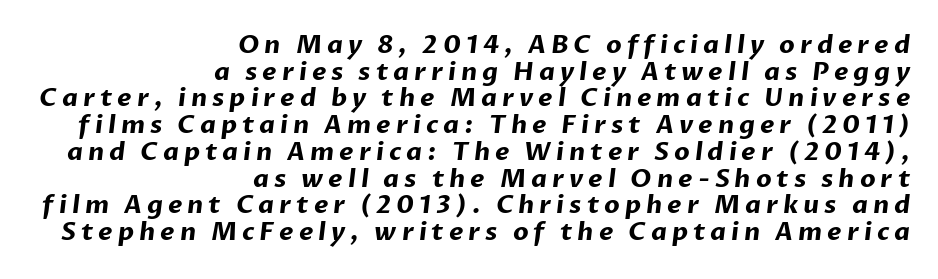
Someone cranked the tracking dial way up on this one. This sample trades vertical openness for compactness between lines. Quick note: underline off. Emphasis by weight is at full strength: bold. This sample is right-justified, so line beginnings fall wherever the words allow.
